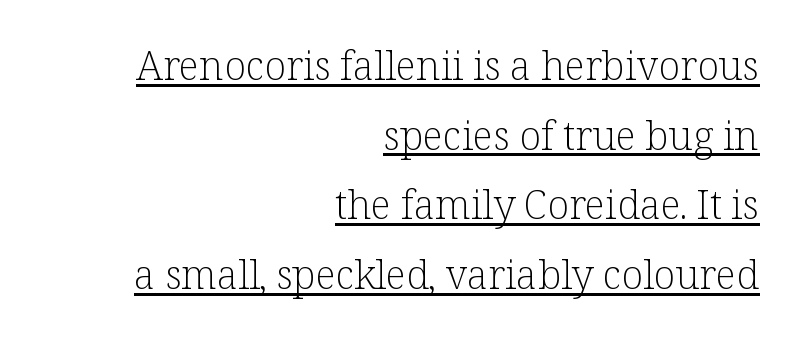
Q: Is the text bold? A: No.
Q: Is the text italic (slanted)? A: No, it is upright.
Q: Is the typeface a serif or a sans-serif typeface? A: Serif.
Q: Is the text underlined? A: Yes.
Q: How is the paragraph aligned? A: Right-aligned.
Q: Is the spacing between letters normal or unusually wide? A: Normal.
Q: Width (condensed, normal, or wide)? A: Normal.
Q: Stroke contrast? A: Low.
Q: x-height? A: Medium.
Q: Monospaced? A: No.
